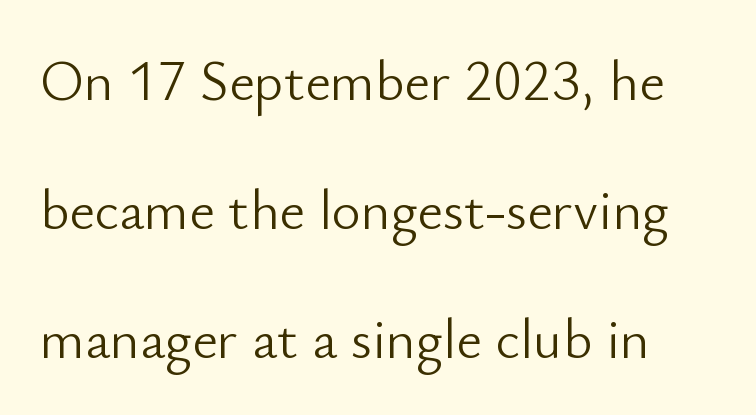
The image shows 56 px light sans-serif type, upright; set loose line spacing (2.3x), normal letter spacing, not underlined; low stroke contrast and a small x-height.
